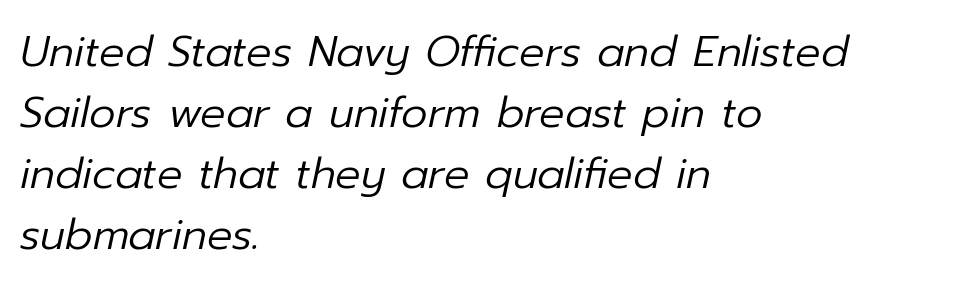
The image shows 42 px regular-weight type, italic (leaning right); set left-aligned, normal line spacing (1.45x), normal letter spacing, not underlined; low stroke contrast and a medium x-height.
